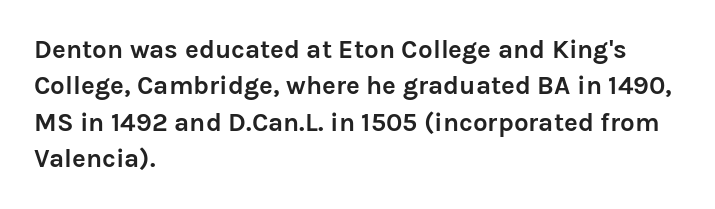
The image shows 26 px bold type, upright; set left-aligned, normal line spacing (1.4x), normal letter spacing, not underlined.
